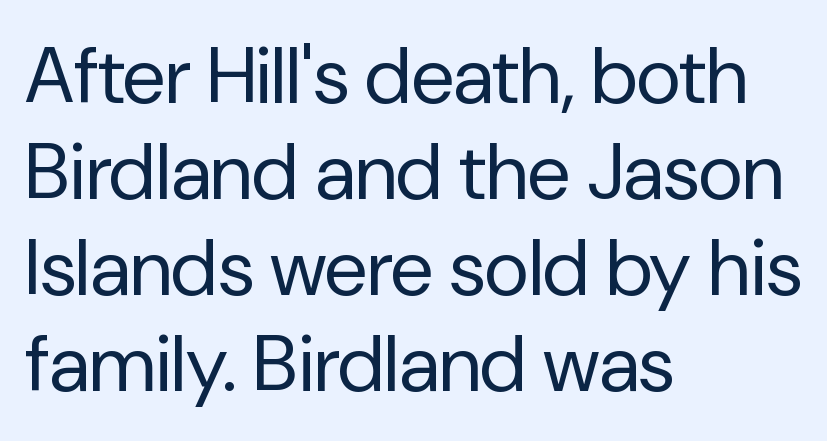
The passage shown is typed in a proportional face where columns would drift. Note: no serifs on the glyphs. Heft: none added — not bold. Each row of text sits above clean, open space.
